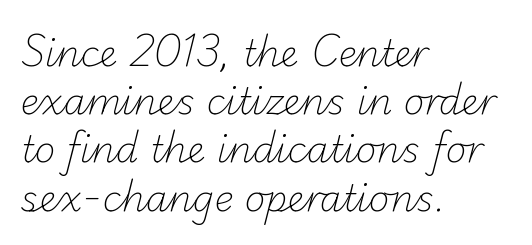
The passage shown is not bold in any degree. Inter-character spacing is left at the font's built-in metrics. Casual observation: everything's shoved over to the left. A bare baseline throughout the passage. Regarding leading, the lines here are spaced in the standard way. A typesetter would label this face a sans.
